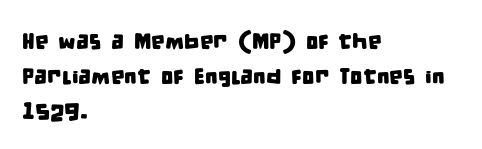
Check under the words: just untouched page. The rendering keeps characters at their native spacing. Successive baselines arrive at the customary interval. The typesetter chose a ragged-right arrangement here.
